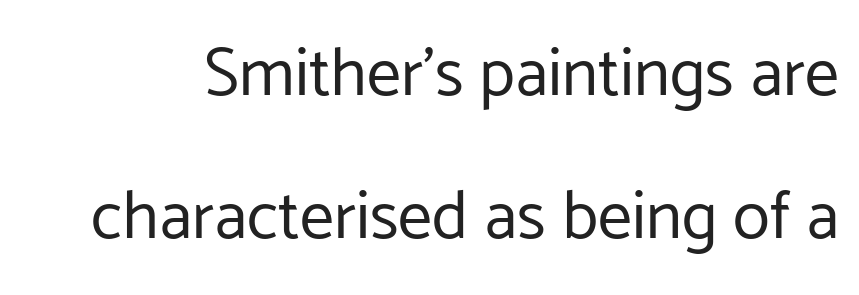
The strokes carry an ordinary text weight at most. Tracking here is standard; glyphs follow each other at the usual distance. Descender tails drop into unmarked territory. The rendering uses a large line-height, opening up the rows. A roman cut, with each character standing at attention. The letters advance in unequal steps, a hallmark of proportional type.
